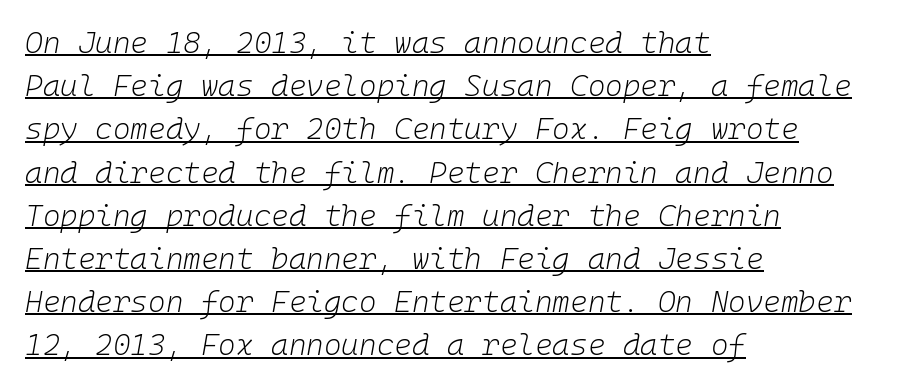
The image shows 30 px light type, italic (leaning right), monospaced; set left-aligned, normal line spacing (1.44x), normal letter spacing, underlined; low stroke contrast and a medium x-height.
